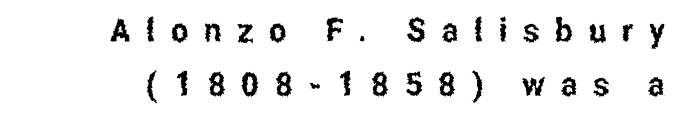
The image shows 33 px condensed sans-serif type, upright; set normal line spacing (1.63x), unusually wide letter spacing (+0.48 em), not underlined; low stroke contrast and a medium x-height.
